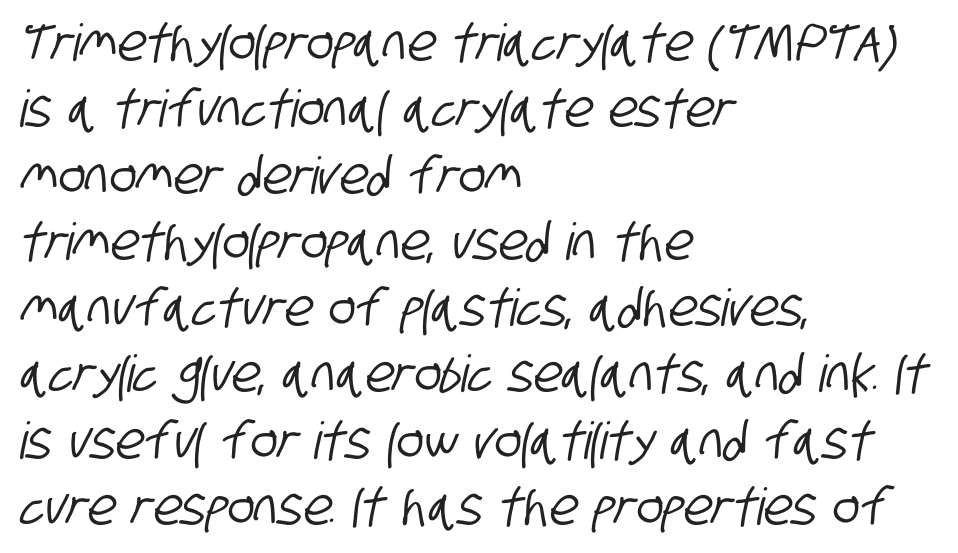
Q: Is the typeface a serif or a sans-serif typeface? A: Sans-serif.
Q: Is the text underlined? A: No.
Q: How is the paragraph aligned? A: Left-aligned.
Q: Is the spacing between letters normal or unusually wide? A: Normal.
Q: Is the spacing between lines tight, normal or loose? A: Normal.
Q: Width (condensed, normal, or wide)? A: Condensed.
Q: Stroke contrast? A: Low.
Q: x-height? A: Large.
Q: Monospaced? A: No.
